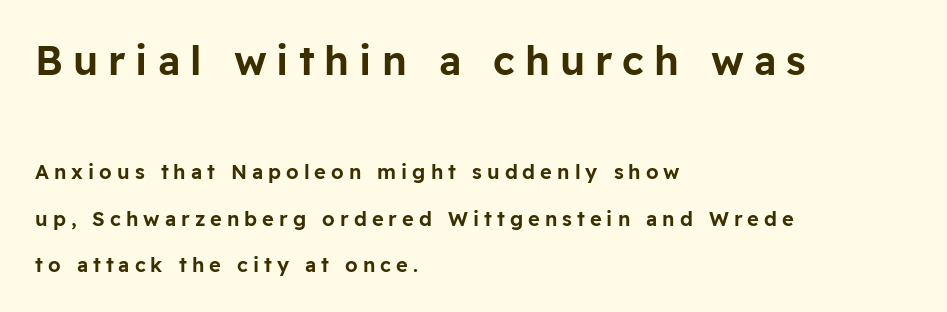
{"serif": "no", "italic": "no", "width": "normal", "stroke_contrast": "low", "x_height": "medium", "monospaced": "no", "underline": "no", "align": "left", "line_spacing": "loose", "line_spacing_ratio": 2.31, "letter_spacing": "wide", "letter_spacing_em": 0.25, "larger_block": "first", "size_ratio": 2.0, "glyph_px": 40}
